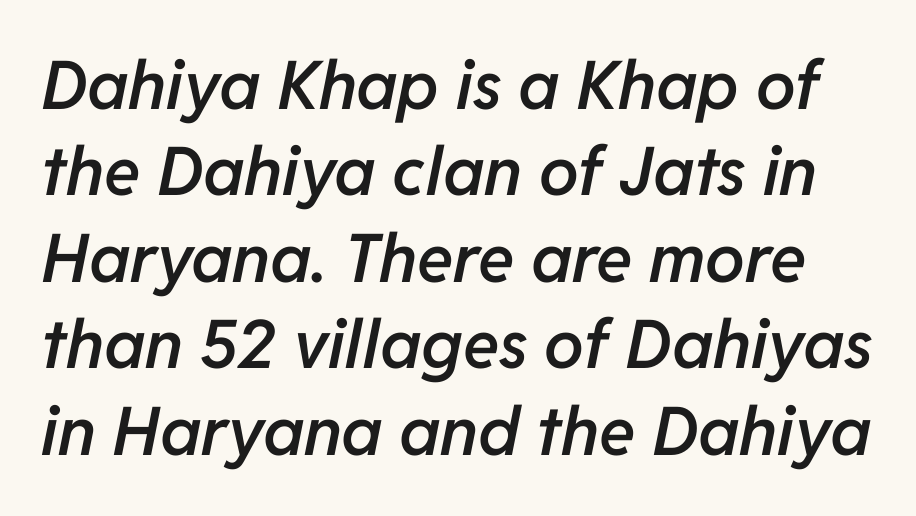
Q: Is the text bold? A: Semi-bold.
Q: Is the text italic (slanted)? A: Yes, it leans right by about 11 degrees.
Q: Is the text underlined? A: No.
Q: Is the spacing between letters normal or unusually wide? A: Normal.
Q: Is the spacing between lines tight, normal or loose? A: Normal.
Q: Width (condensed, normal, or wide)? A: Normal.
Q: Stroke contrast? A: Low.
Q: x-height? A: Medium.
Q: Monospaced? A: No.
